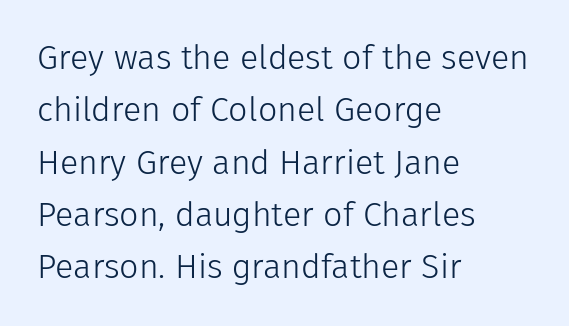
Think of a printed novel: that variable character pitch is what you see here. Compared with typical paragraphs, the rows here are spaced about the same. This is the regular roman posture of the typeface. Default kerning and tracking; the words read as compact shapes. The letters carry no serifs — their stems end cleanly without finishing strokes.
